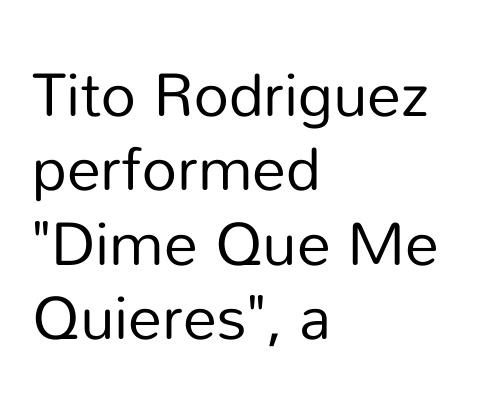
If you drew a line through each stem, it would be perfectly vertical. These lines stack with their left ends in a neat column. Check where the strokes stop: nothing finishes them off — pure sans. Rule under the text: the space is simply empty. Spacing verdict: proportional, widths tailored to each character.
